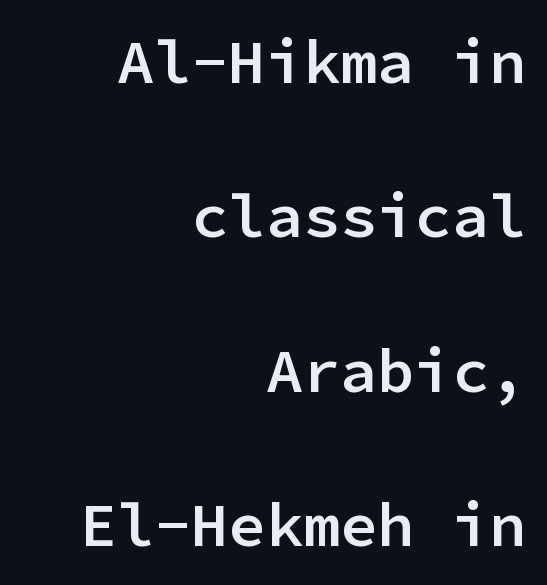
Q: Is the text bold? A: Semi-bold.
Q: Is the text italic (slanted)? A: No, it is upright.
Q: Is the typeface a serif or a sans-serif typeface? A: Sans-serif.
Q: Is the text underlined? A: No.
Q: How is the paragraph aligned? A: Right-aligned.
Q: Is the spacing between letters normal or unusually wide? A: Normal.
Q: Is the spacing between lines tight, normal or loose? A: Loose.
Q: Width (condensed, normal, or wide)? A: Normal.
Q: Stroke contrast? A: Low.
Q: x-height? A: Medium.
Q: Monospaced? A: Yes.
